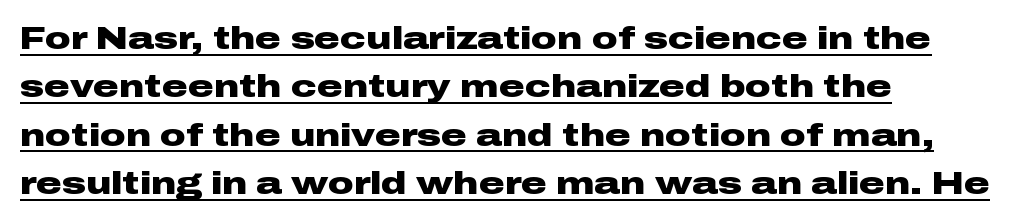
{"serif": "no", "italic": "no", "bold": "yes", "weight": "heavy", "width": "wide", "stroke_contrast": "low", "x_height": "medium", "monospaced": "no", "underline": "yes", "align": "left", "line_spacing": "normal", "line_spacing_ratio": 1.51, "letter_spacing": "normal", "letter_spacing_em": 0.0, "glyph_px": 32}
